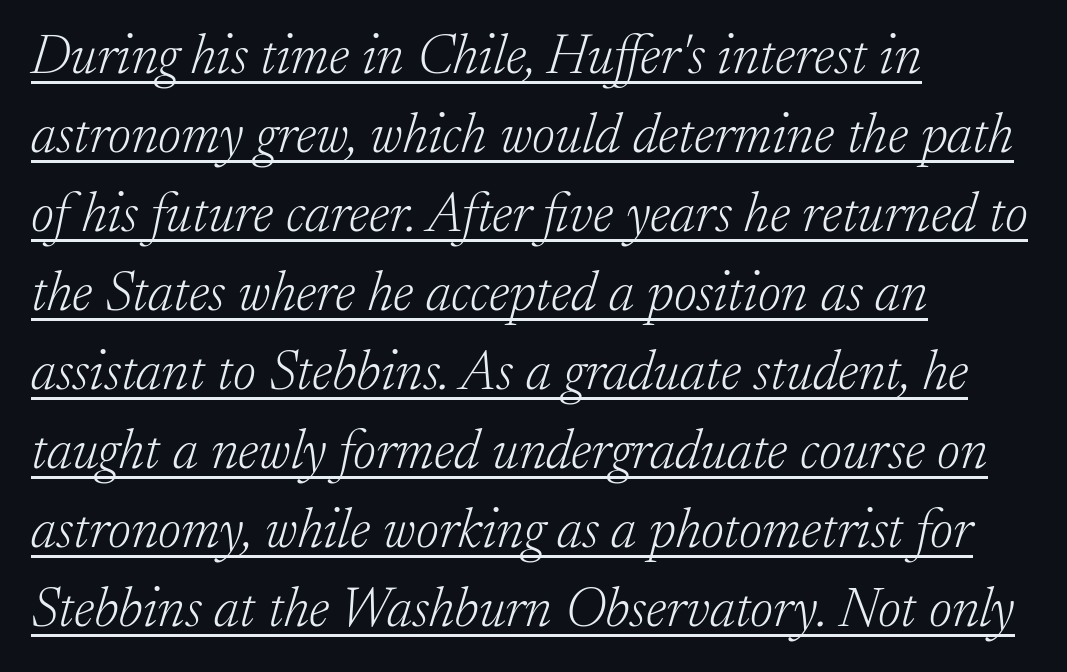
The image shows 56 px light serif type, italic (leaning right); set left-aligned, normal line spacing (1.41x), normal letter spacing, underlined; low stroke contrast and a small x-height.
